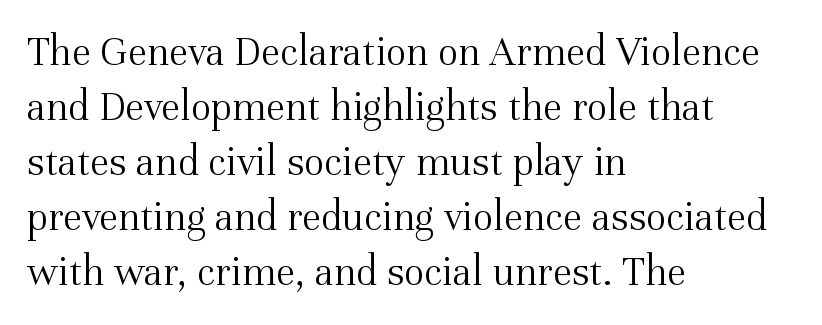
The image shows 43 px light serif type, upright; set left-aligned, normal line spacing (1.28x), normal letter spacing, not underlined; medium stroke contrast and a medium x-height.
